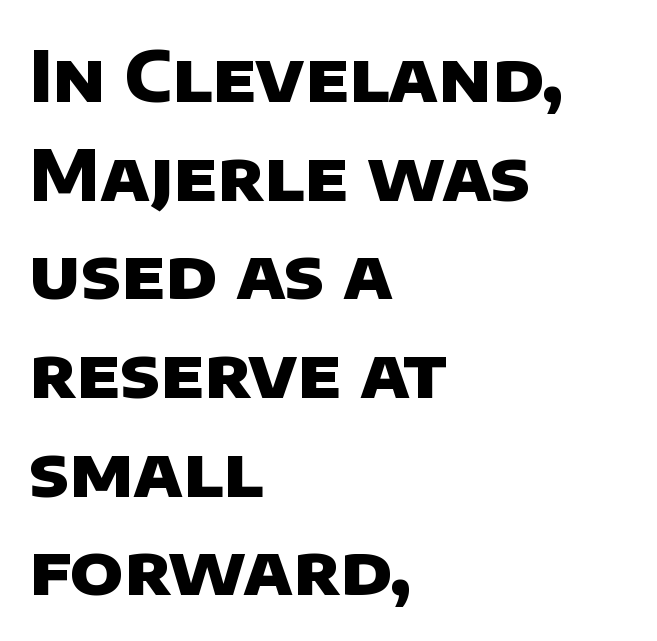
Q: Is the text bold? A: Yes.
Q: Is the typeface a serif or a sans-serif typeface? A: Sans-serif.
Q: Is the text underlined? A: No.
Q: How is the paragraph aligned? A: Left-aligned.
Q: Is the spacing between letters normal or unusually wide? A: Normal.
Q: Is the spacing between lines tight, normal or loose? A: Normal.
Q: Width (condensed, normal, or wide)? A: Normal.
Q: Stroke contrast? A: Low.
Q: x-height? A: Large.
Q: Monospaced? A: No.
